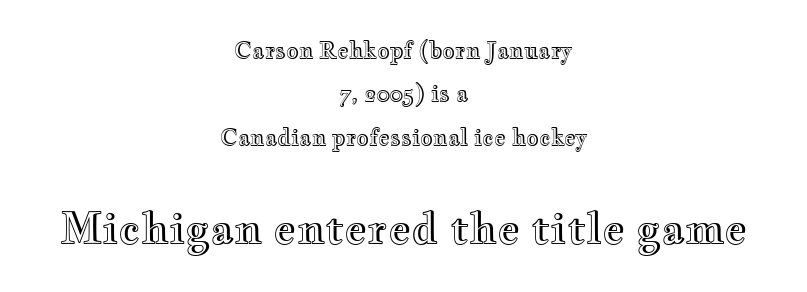
The image shows 43 px wide type, upright; set centered, loose line spacing (1.97x), normal letter spacing, not underlined; the second (bottom) block is 1.95x larger; a small x-height.
